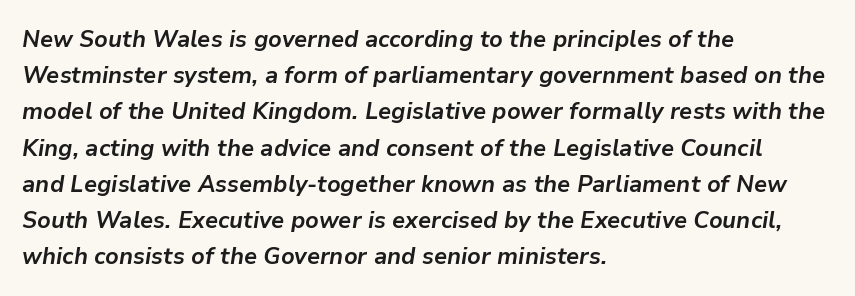
{"italic": "yes", "lean": "right", "slant_degrees": 9, "bold": "yes", "underline": "no", "align": "left", "line_spacing": "normal", "line_spacing_ratio": 1.51, "letter_spacing": "normal", "letter_spacing_em": 0.0, "glyph_px": 24}
